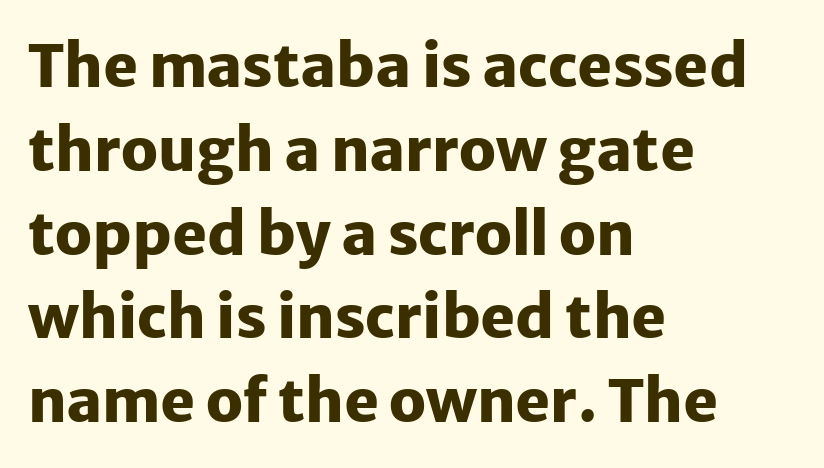
The image shows 59 px heavy sans-serif type, upright; set left-aligned, normal line spacing (1.42x), normal letter spacing, not underlined; low stroke contrast and a medium x-height.
